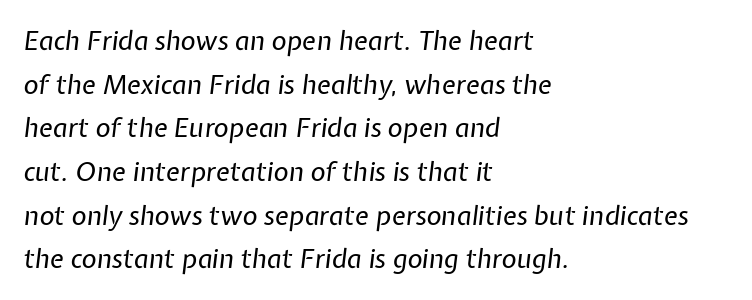
Letters rest on an invisible, unmarked baseline. Rendered with sloped, italic letterforms. Visually the block forms a straight wall on the left and a jagged coastline on the right. The space between consecutive lines is moderate. Heaviness? Minimal to ordinary, like unemphasized prose.
